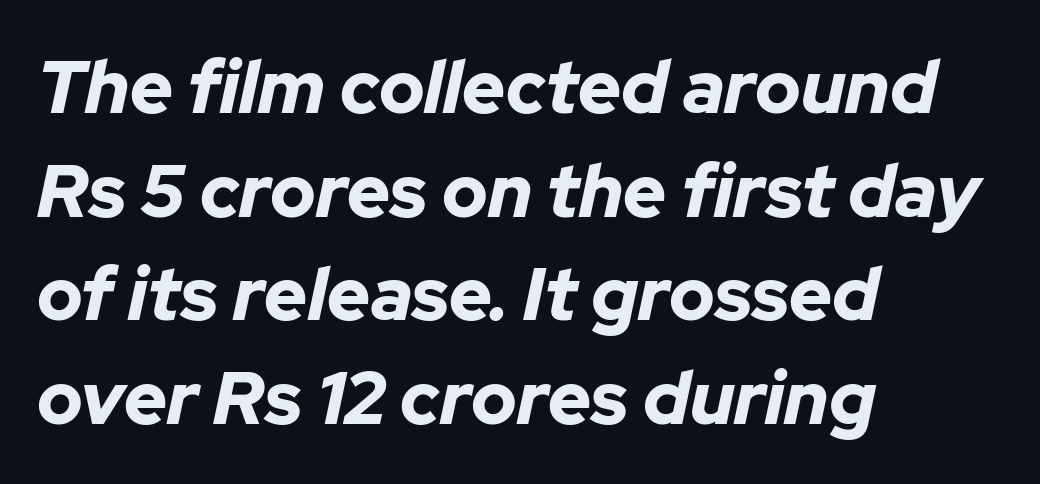
Notice how thick the strokes are: this is what a full bold looks like. Does the copy run flush right? No — it runs flush left. The baseline area is clear. Each letter keeps its own natural width here, so spacing adapts to shape.
